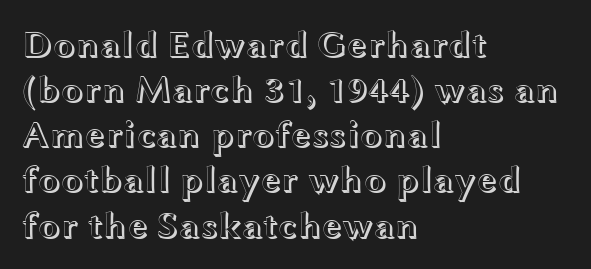
{"italic": "no", "width": "wide", "x_height": "medium", "monospaced": "no", "underline": "no", "align": "left", "line_spacing_ratio": 1.22, "letter_spacing": "normal", "letter_spacing_em": 0.0, "glyph_px": 37}
